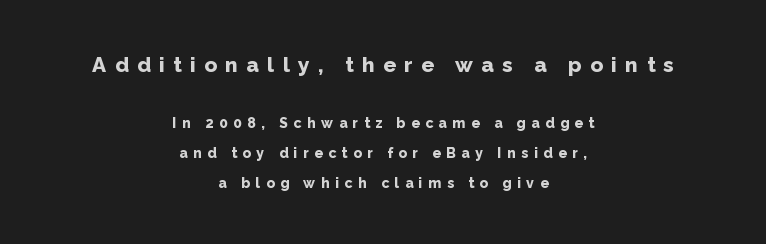
Q: Is the text bold? A: Yes.
Q: Is the text italic (slanted)? A: No, it is upright.
Q: Is the text underlined? A: No.
Q: How is the paragraph aligned? A: Centered.
Q: Is the spacing between letters normal or unusually wide? A: Unusually wide.
Q: Is the spacing between lines tight, normal or loose? A: Loose.
Q: Which block of text is set in a larger size, the first (top) or the second (bottom)? A: The first (top) one.
